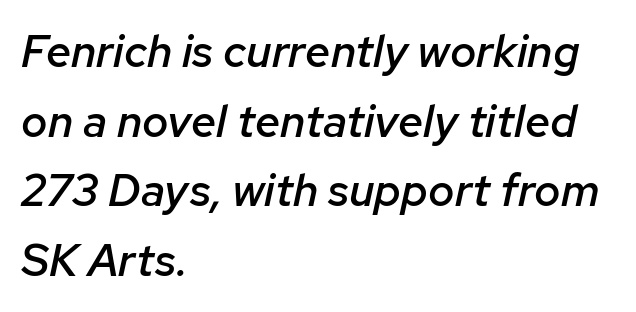
Look at the tracking — it's just the regular setting, nothing added. A bare baseline throughout the passage. Semibold letterforms, between regular and bold. Characters are canted at an angle relative to the baseline's perpendicular. This sample has the flowing, uneven cadence of proportional lettering. Which margin do the lines hug? The left one — the right edge is uneven.
